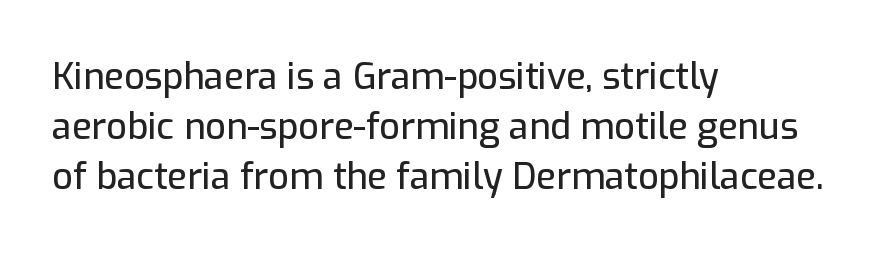
The image shows 36 px sans-serif type, upright; set left-aligned, normal line spacing (1.39x), normal letter spacing, not underlined; low stroke contrast and a medium x-height.
